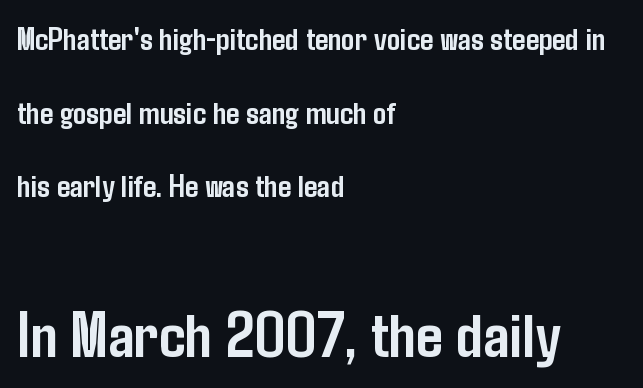
Pretty heavy lettering here — definitely bold. This layout puts the modest block above and the oversized block below. Characters remain perfectly vertical along every line. Inter-character spacing is left at the font's built-in metrics. Alignment: flush left. These lines stand farther apart than default settings would place them.
